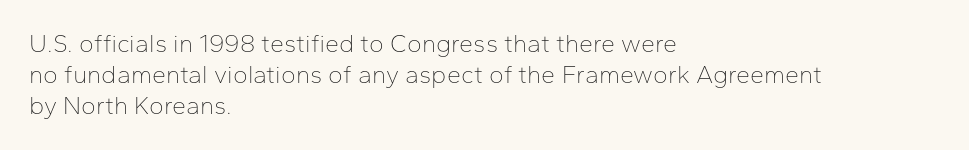
A light-to-regular cut is what we see here. Clear beneath every line of the passage. Vertical strokes here are truly vertical. The passage shown has conventional tracking throughout. Leftover space on each line is placed entirely after the last word.
